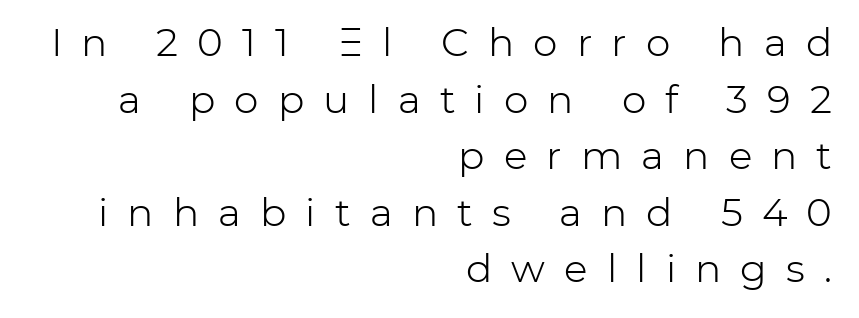
The image shows 39 px light sans-serif type, upright; set right-aligned, normal line spacing (1.45x), unusually wide letter spacing (+0.49 em), not underlined; low stroke contrast and a medium x-height.
